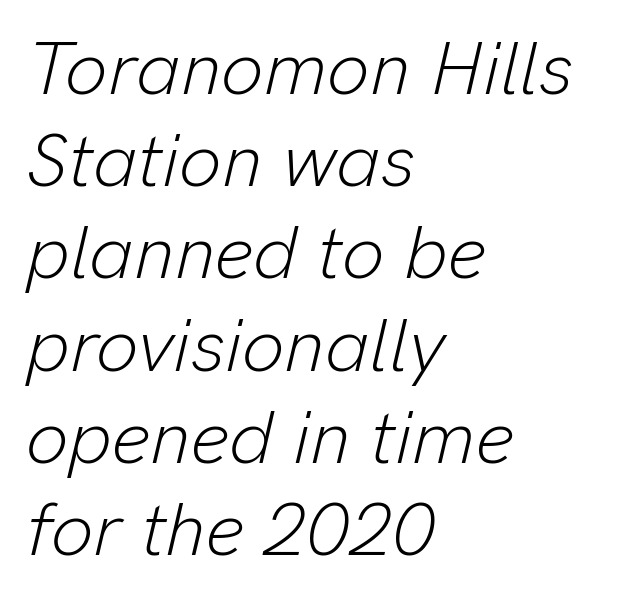
Q: Is the text bold? A: No.
Q: Is the text italic (slanted)? A: Yes, it leans right by about 13 degrees.
Q: Is the text underlined? A: No.
Q: How is the paragraph aligned? A: Left-aligned.
Q: Is the spacing between letters normal or unusually wide? A: Normal.
Q: Width (condensed, normal, or wide)? A: Normal.
Q: Stroke contrast? A: Low.
Q: x-height? A: Medium.
Q: Monospaced? A: No.
